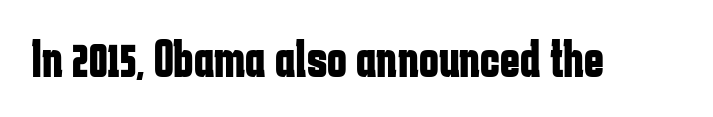
The image shows 53 px bold, condensed sans-serif type, upright; set normal letter spacing, not underlined; low stroke contrast and a medium x-height.
